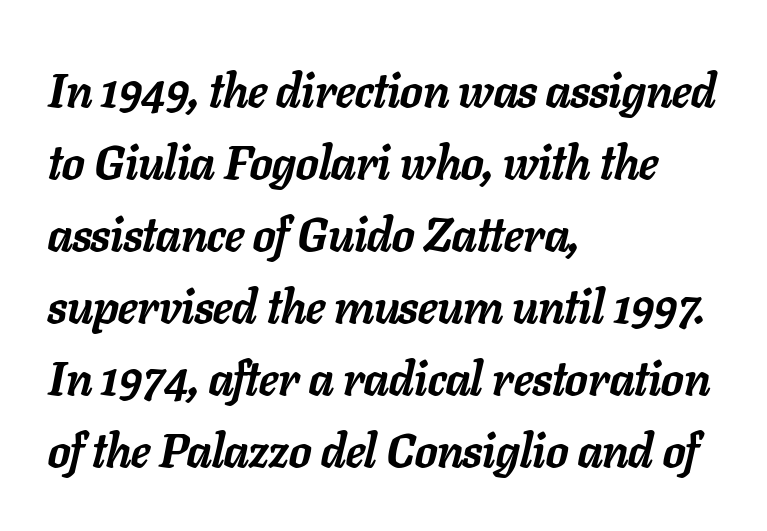
The passage shown is typed in a proportional face where columns would drift. Vertically, the passage feels balanced, rows spaced as you'd expect. The glyphs are unaccompanied by any horizontal stroke below them. Horizontal alignment here is leftward, the default for most running prose. Bold? Absolutely — the strokes are thick and heavy. Inter-character spacing is left at the font's built-in metrics.
